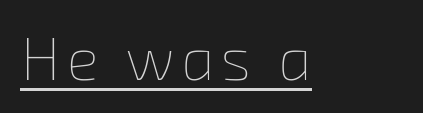
Each letter keeps its own natural width here, so spacing adapts to shape. The rendered words wear a rule along their underside. Stroke thickness stays within the range of a standard reading face or lighter.
